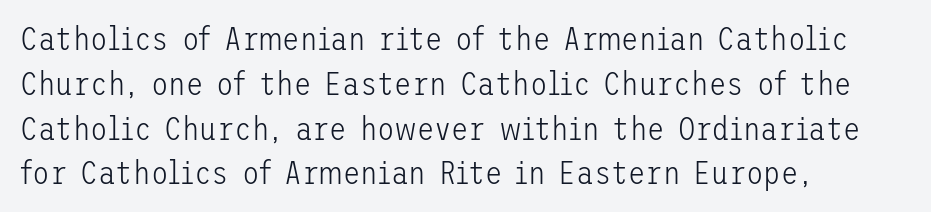
Caption: face not bold, strokes unweighted. All the whitespace from short lines collects on the right. Classification — sans serif. Baseline-to-baseline distance is the conventional proportion of letter height.
